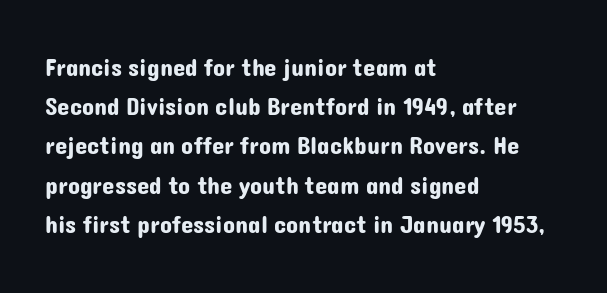
Q: Is the text italic (slanted)? A: No, it is upright.
Q: Is the text underlined? A: No.
Q: How is the paragraph aligned? A: Left-aligned.
Q: Is the spacing between letters normal or unusually wide? A: Normal.
Q: Is the spacing between lines tight, normal or loose? A: Normal.
